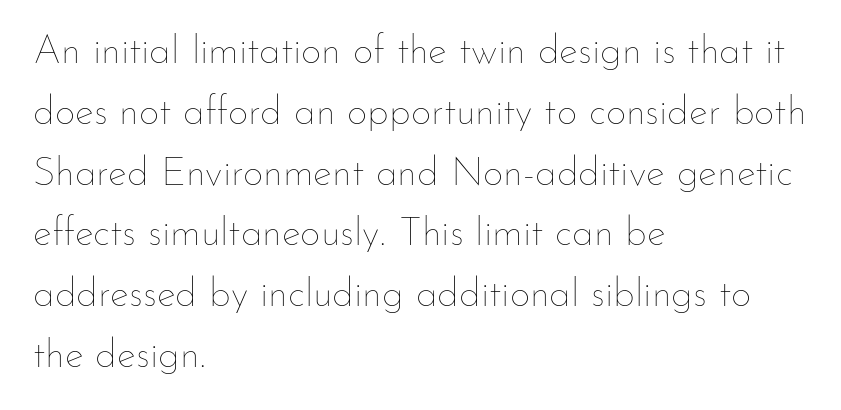
Q: Is the text bold? A: No.
Q: Is the text italic (slanted)? A: No, it is upright.
Q: Is the text underlined? A: No.
Q: How is the paragraph aligned? A: Left-aligned.
Q: Is the spacing between letters normal or unusually wide? A: Normal.
Q: Is the spacing between lines tight, normal or loose? A: Normal.
Q: Width (condensed, normal, or wide)? A: Normal.
Q: Stroke contrast? A: Low.
Q: x-height? A: Small.
Q: Monospaced? A: No.
